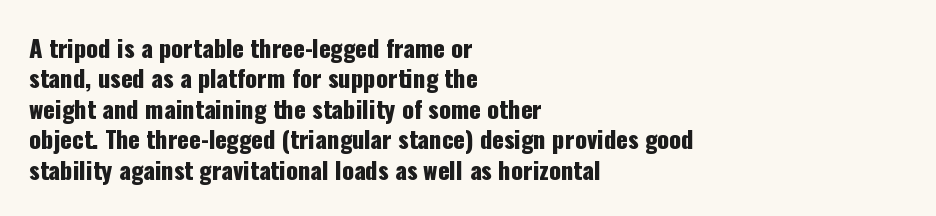
Q: Is the text italic (slanted)? A: No, it is upright.
Q: Is the text underlined? A: No.
Q: How is the paragraph aligned? A: Left-aligned.
Q: Is the spacing between letters normal or unusually wide? A: Normal.
Q: Is the spacing between lines tight, normal or loose? A: Normal.
